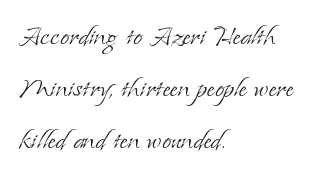
Q: Is the text bold? A: No.
Q: Is the text italic (slanted)? A: Yes.
Q: Is the typeface a serif or a sans-serif typeface? A: Serif.
Q: Is the text underlined? A: No.
Q: How is the paragraph aligned? A: Left-aligned.
Q: Is the spacing between letters normal or unusually wide? A: Normal.
Q: Is the spacing between lines tight, normal or loose? A: Normal.
Q: Width (condensed, normal, or wide)? A: Normal.
Q: Stroke contrast? A: Low.
Q: x-height? A: Small.
Q: Monospaced? A: No.
